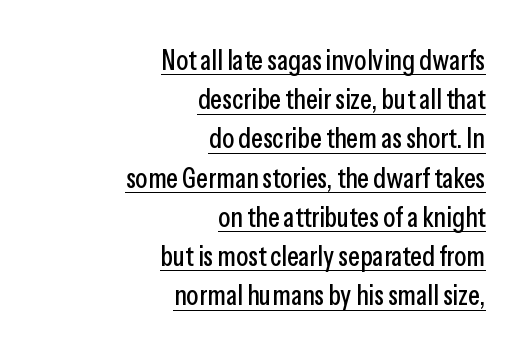
{"serif": "no", "italic": "no", "width": "condensed", "stroke_contrast": "low", "x_height": "medium", "monospaced": "no", "underline": "yes", "align": "right", "line_spacing": "normal", "line_spacing_ratio": 1.4, "letter_spacing": "normal", "letter_spacing_em": 0.0, "glyph_px": 28}
